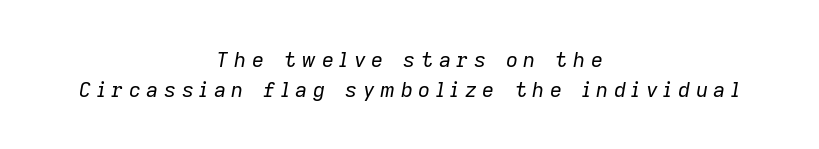
The letters are spread apart with noticeably loose tracking. How would I describe the line gaps? Plain and ordinary. These glyphs show unthickened strokes, regular width or finer. These lines were composed using italics. Where is the straight margin? There isn't one; the lines are centered.
